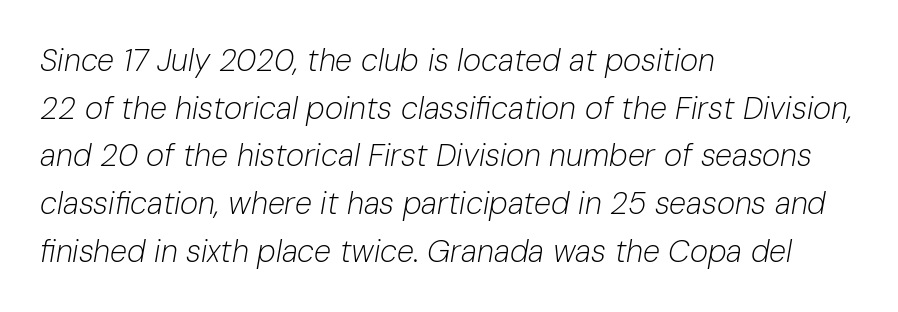
A typesetter would call this zero additional tracking. Casual observation: everything's shoved over to the left. Regarding leading, the lines here are spaced in the standard way. Is this a fixed-width face? No — the glyphs have proportional, varying widths.
